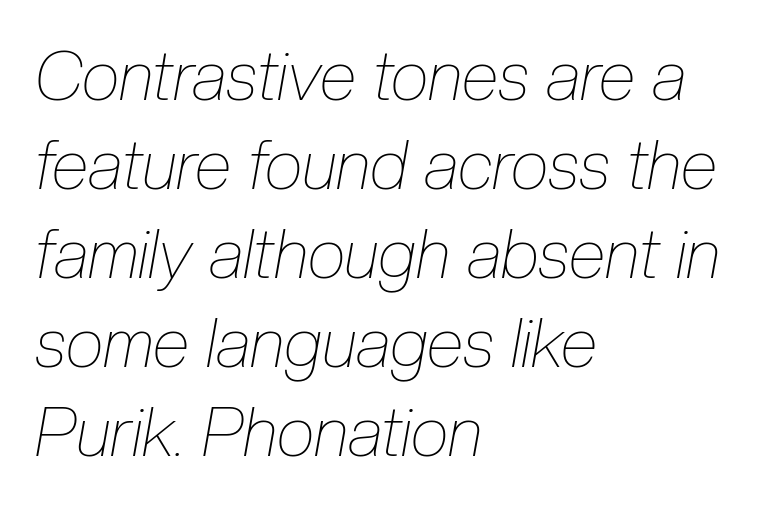
Counters stay open thanks to moderate or lighter strokes. Descenders hang freely into open space. The ragged edge is on the right, which tells us the setting is flush left. A typesetter would call this leading conventional body-copy spacing. In terms of posture, this sample is oblique. Observe the ordinary spacing: letters are neighbours, not strangers.
